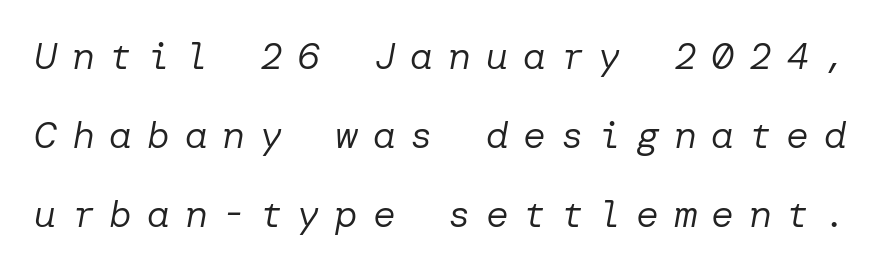
The image shows 38 px regular-weight type, italic (leaning right); set loose line spacing (2.08x), unusually wide letter spacing (+0.39 em), not underlined; low stroke contrast and a medium x-height.
